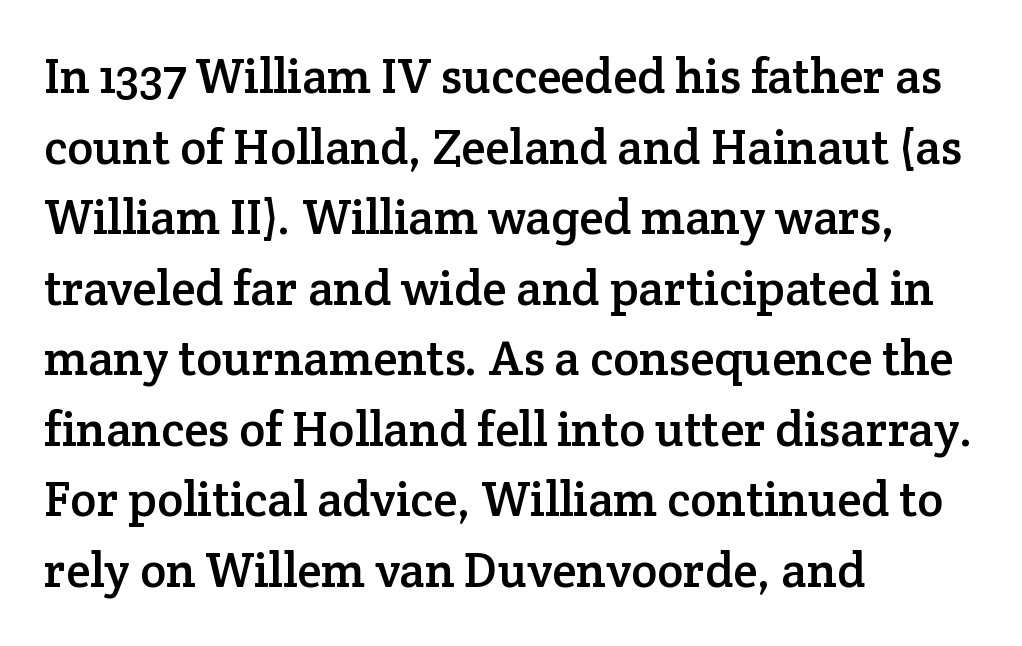
{"serif": "yes", "italic": "no", "width": "normal", "stroke_contrast": "low", "x_height": "medium", "monospaced": "no", "underline": "no", "align": "left", "line_spacing": "normal", "line_spacing_ratio": 1.44, "letter_spacing": "normal", "letter_spacing_em": 0.0, "glyph_px": 49}
